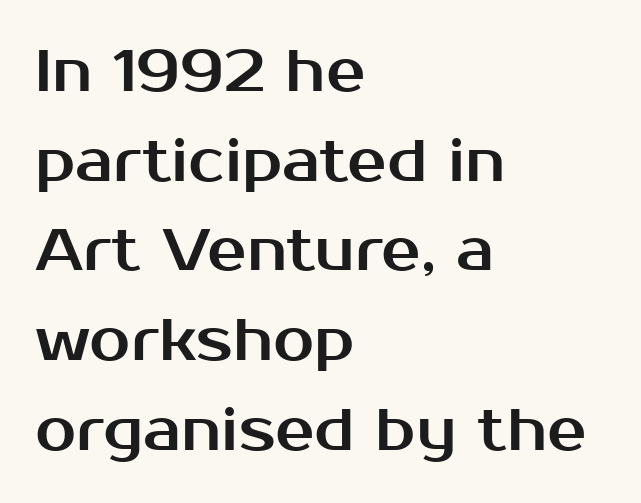
This sample is left-justified, so line endings fall wherever the words run out. The characters display no serif detailing; their extremities are plain. Glyph-to-glyph distance matches everyday printed text. Has an underline been added? It has not.
